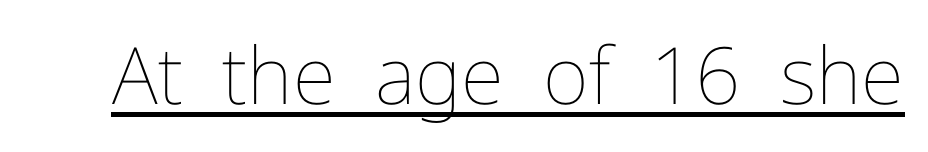
Q: Is the text bold? A: No.
Q: Is the text italic (slanted)? A: No, it is upright.
Q: Is the text underlined? A: Yes.
Q: Is the spacing between letters normal or unusually wide? A: Normal.
Q: Width (condensed, normal, or wide)? A: Normal.
Q: Stroke contrast? A: Low.
Q: x-height? A: Medium.
Q: Monospaced? A: No.
